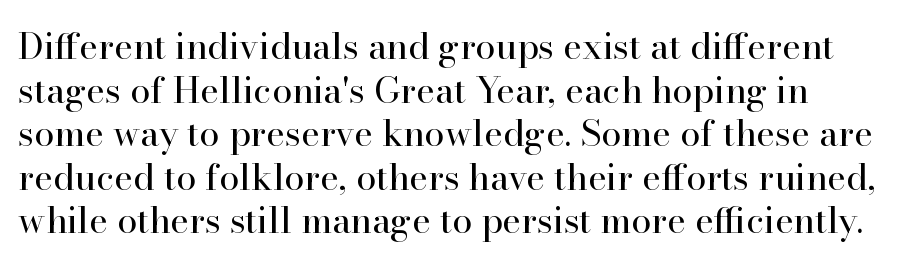
Q: Is the text bold? A: No.
Q: Is the text italic (slanted)? A: No, it is upright.
Q: Is the typeface a serif or a sans-serif typeface? A: Serif.
Q: Is the text underlined? A: No.
Q: Is the spacing between letters normal or unusually wide? A: Normal.
Q: Width (condensed, normal, or wide)? A: Normal.
Q: Stroke contrast? A: High.
Q: x-height? A: Small.
Q: Monospaced? A: No.
